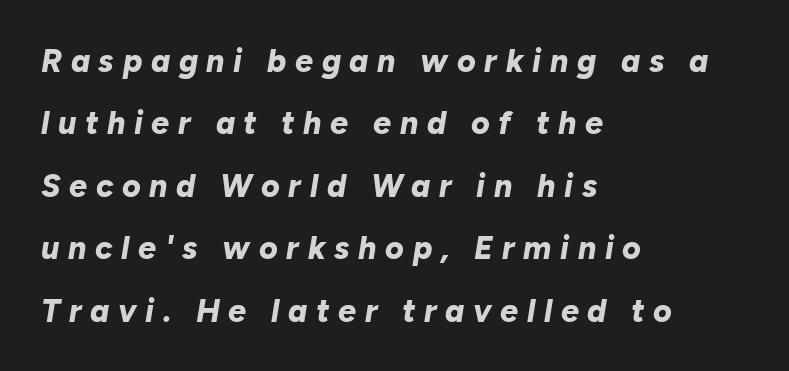
Q: Is the text bold? A: Yes.
Q: Is the text italic (slanted)? A: Yes, it leans right by about 10 degrees.
Q: Is the text underlined? A: No.
Q: How is the paragraph aligned? A: Left-aligned.
Q: Is the spacing between letters normal or unusually wide? A: Unusually wide.
Q: Is the spacing between lines tight, normal or loose? A: Loose.
Q: Width (condensed, normal, or wide)? A: Normal.
Q: Stroke contrast? A: Low.
Q: x-height? A: Medium.
Q: Monospaced? A: No.
